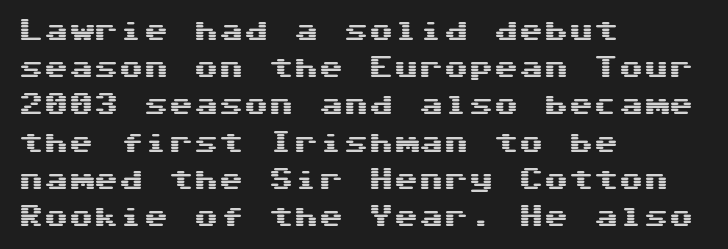
Q: Is the text italic (slanted)? A: No, it is upright.
Q: Is the text underlined? A: No.
Q: How is the paragraph aligned? A: Left-aligned.
Q: Is the spacing between letters normal or unusually wide? A: Normal.
Q: Is the spacing between lines tight, normal or loose? A: Normal.
